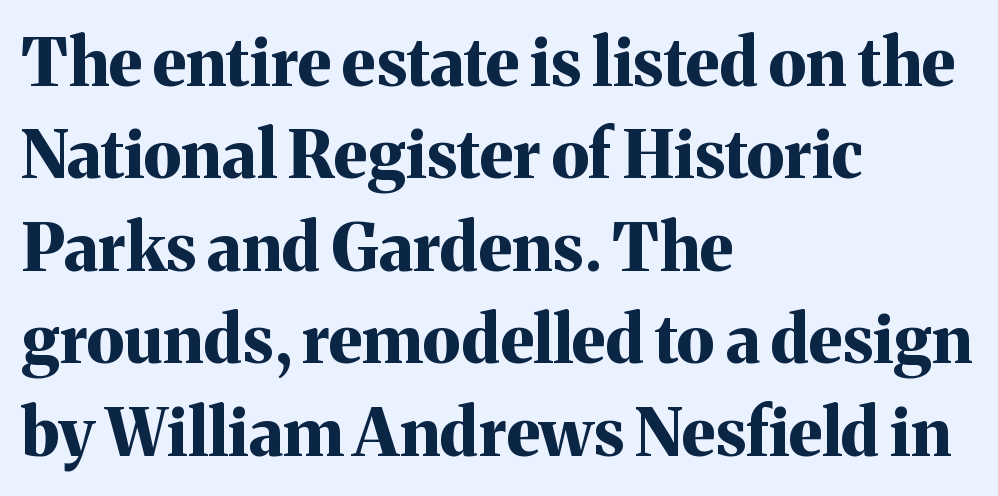
This is the regular roman posture of the typeface. Is the letter spacing exaggerated? No — it looks like the ordinary default. The gap between lines stays unmarked. Horizontally, the lines are justified to the leading edge only. You could not count columns in this text — the font is proportionally spaced. Does the weight exceed regular? Yes, all the way to bold.
